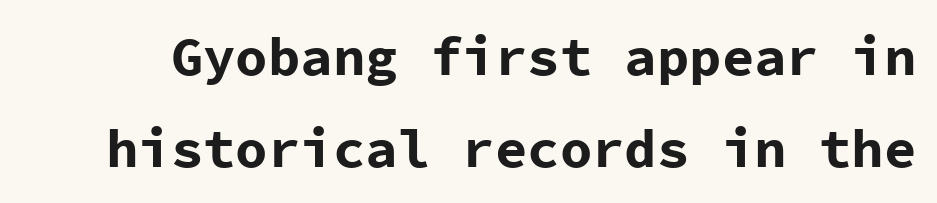
{"serif": "no", "italic": "no", "bold": "yes", "weight": "bold", "width": "normal", "stroke_contrast": "low", "x_height": "medium", "monospaced": "yes", "underline": "no", "line_spacing": "normal", "line_spacing_ratio": 1.7, "letter_spacing": "normal", "letter_spacing_em": 0.0, "glyph_px": 54}
